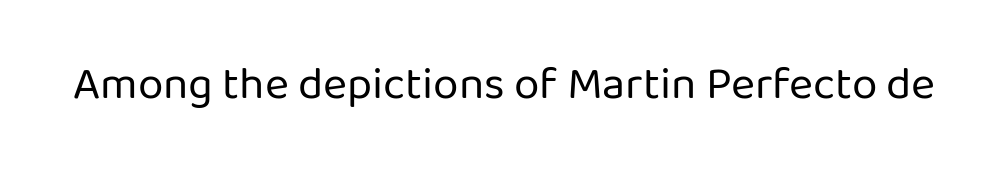
{"serif": "no", "italic": "no", "bold": "no", "weight": "regular", "width": "normal", "stroke_contrast": "low", "x_height": "medium", "monospaced": "no", "underline": "no", "letter_spacing": "normal", "letter_spacing_em": 0.0, "glyph_px": 46}
